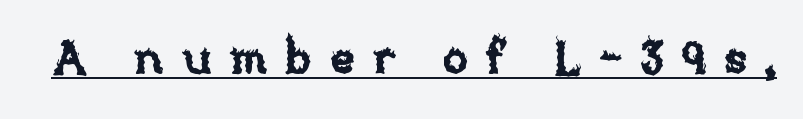
The sample's only ornament is a line tracing under the words. You could only call the tracking loose — the letters float apart. Each letter keeps its own natural width here, so spacing adapts to shape. Style check: upright.
